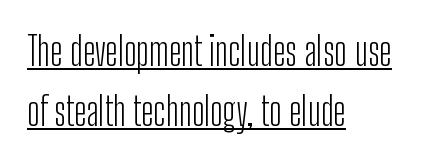
The image shows 39 px light, condensed sans-serif type, upright; set left-aligned, normal line spacing (1.54x), normal letter spacing, underlined; low stroke contrast and a medium x-height.
